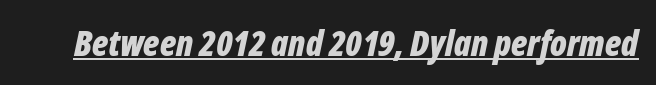
{"italic": "yes", "lean": "right", "slant_degrees": 12, "bold": "yes", "weight": "bold", "width": "condensed", "stroke_contrast": "low", "x_height": "medium", "monospaced": "no", "underline": "yes", "letter_spacing": "normal", "letter_spacing_em": 0.0, "glyph_px": 35}
